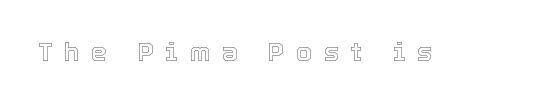
Look at the tracking — it's clearly loosened, letters drifting apart. The axis of the letterforms is exactly vertical. A clean baseline with only descenders dipping below it.
